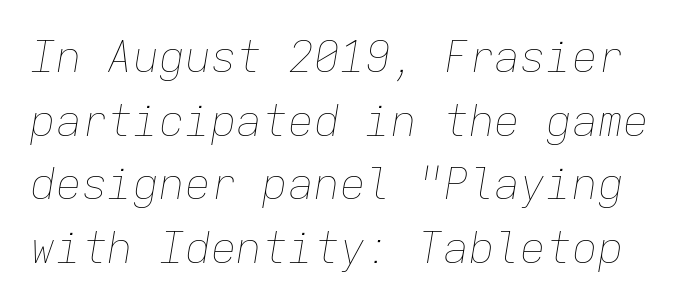
The whole block is typeset with a tilt. The rendering uses typewriter-style spacing with identical character cells. Rule under the text: the space is simply empty. Observe the ordinary spacing: letters are neighbours, not strangers. Bold? No — there's no thickening of the strokes. Regarding leading, the lines here are spaced in the standard way.
